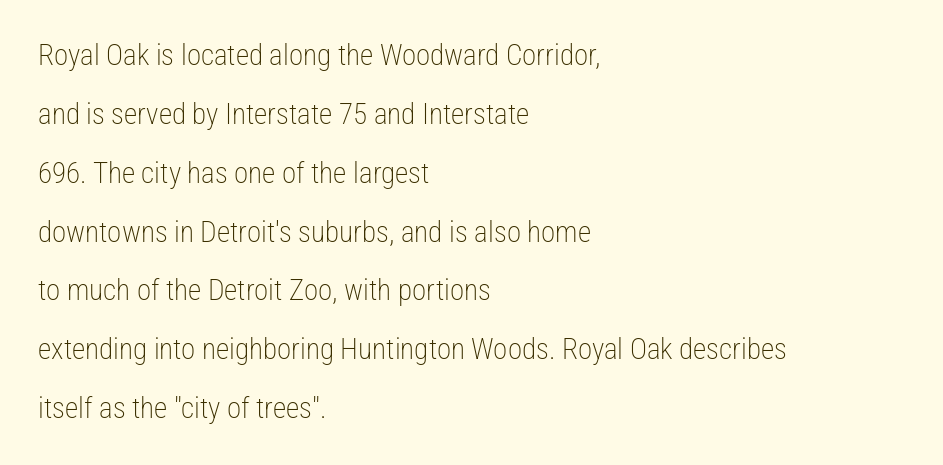
Words float on clear page, feet unadorned. Rows of type keep a wide berth in the vertical direction. Honestly, the letter spacing is just normal — you wouldn't notice it. Left-aligned paragraph, ragged on the right. No heavy texture on the line: the type isn't bold. Ascenders rise straight up at ninety degrees.
